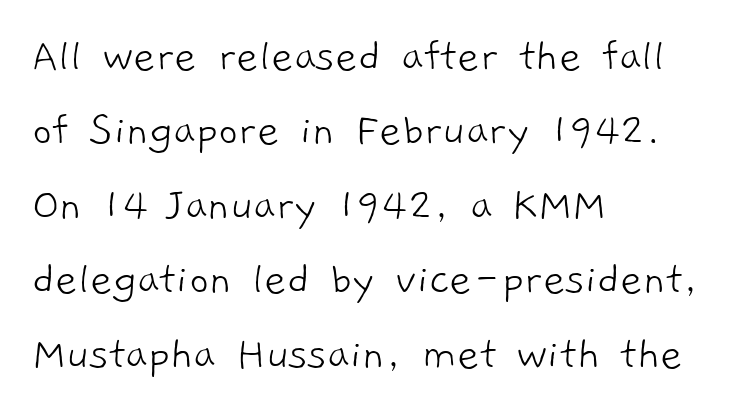
These lines are rendered in a variable-pitch font. Each stroke keeps to a modest, everyday thickness or less. Is this a sans? Yes — the strokes have no serifs. The words here are not underlined.
